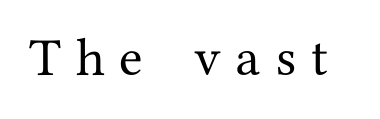
Q: Is the text italic (slanted)? A: No, it is upright.
Q: Is the typeface a serif or a sans-serif typeface? A: Serif.
Q: Is the text underlined? A: No.
Q: Is the spacing between letters normal or unusually wide? A: Unusually wide.
Q: Width (condensed, normal, or wide)? A: Normal.
Q: Stroke contrast? A: Medium.
Q: x-height? A: Medium.
Q: Monospaced? A: No.
